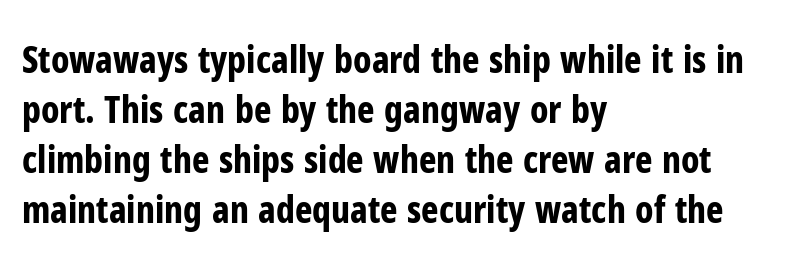
The image shows 37 px bold, condensed sans-serif type, upright; set left-aligned, normal line spacing (1.35x), normal letter spacing, not underlined; low stroke contrast and a medium x-height.
